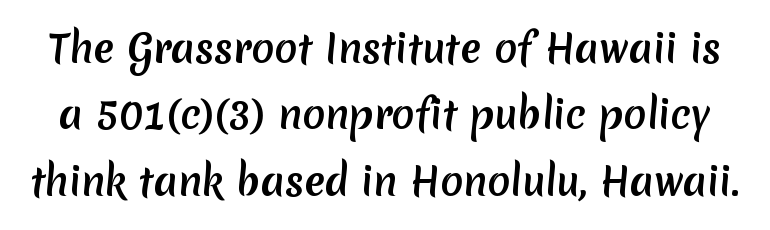
The image shows 38 px sans-serif type; set line spacing 1.75x, normal letter spacing, not underlined; medium stroke contrast and a medium x-height.
